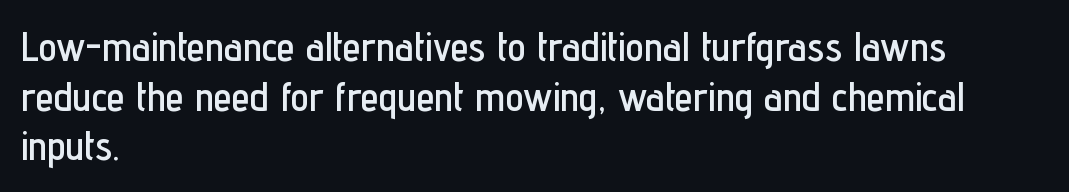
{"serif": "no", "italic": "no", "width": "condensed", "stroke_contrast": "low", "x_height": "medium", "monospaced": "no", "underline": "no", "align": "left", "line_spacing_ratio": 1.21, "letter_spacing": "normal", "letter_spacing_em": 0.0, "glyph_px": 41}
